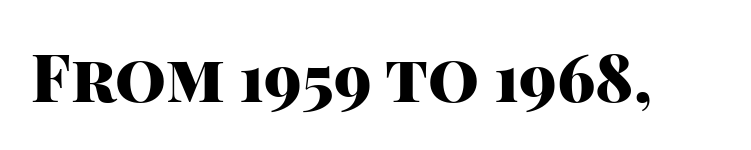
The image shows 65 px heavy sans-serif type, upright; set normal letter spacing, not underlined; high stroke contrast and a large x-height.
